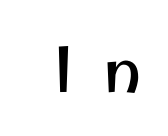
What stands out about the letter spacing? Its width — letters are far apart. The font's upright variant was chosen for this text. The passage shown is typed in a proportional face where columns would drift. Each row of text sits above clean, open space.
